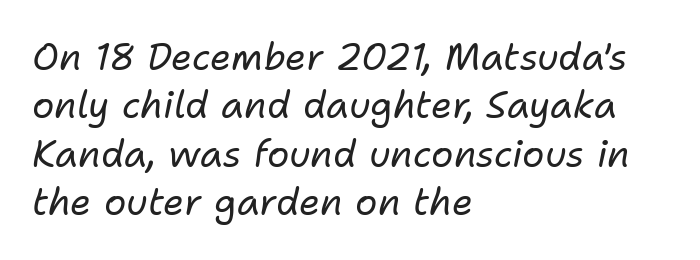
Q: Is the text bold? A: No.
Q: Is the text italic (slanted)? A: Yes, it leans right by about 11 degrees.
Q: Is the text underlined? A: No.
Q: How is the paragraph aligned? A: Left-aligned.
Q: Is the spacing between letters normal or unusually wide? A: Normal.
Q: Is the spacing between lines tight, normal or loose? A: Normal.
Q: Width (condensed, normal, or wide)? A: Normal.
Q: Stroke contrast? A: Low.
Q: x-height? A: Medium.
Q: Monospaced? A: No.
